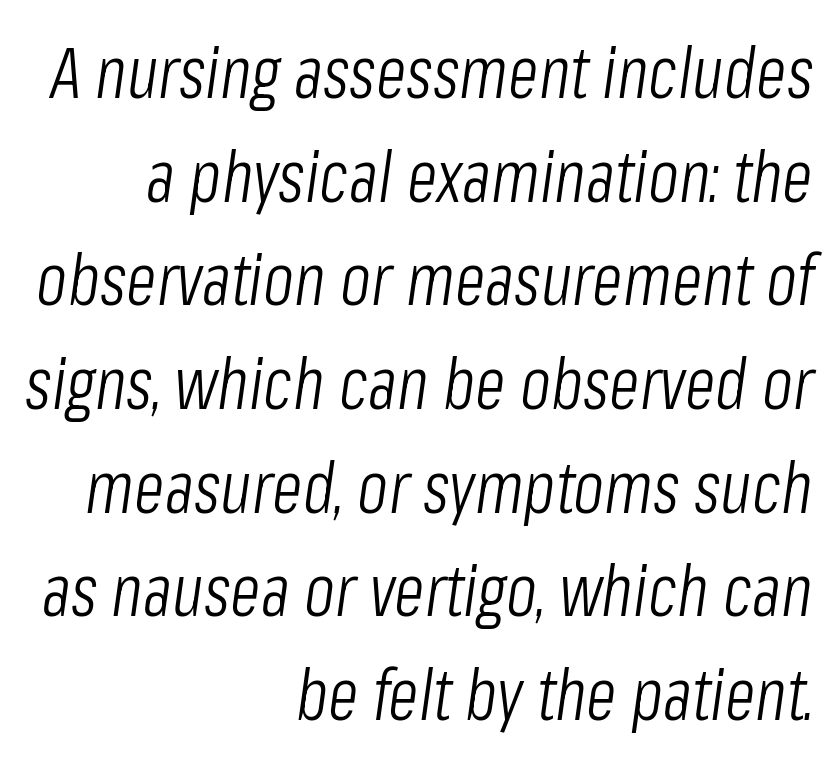
Q: Is the text bold? A: No.
Q: Is the text italic (slanted)? A: Yes, it leans right by about 8 degrees.
Q: Is the text underlined? A: No.
Q: How is the paragraph aligned? A: Right-aligned.
Q: Is the spacing between letters normal or unusually wide? A: Normal.
Q: Is the spacing between lines tight, normal or loose? A: Normal.
Q: Width (condensed, normal, or wide)? A: Condensed.
Q: Stroke contrast? A: Low.
Q: x-height? A: Medium.
Q: Monospaced? A: No.
